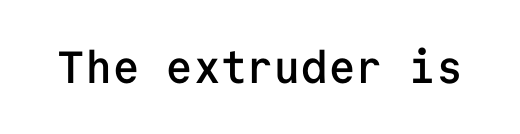
Q: Is the text bold? A: Semi-bold.
Q: Is the text italic (slanted)? A: No, it is upright.
Q: Is the typeface a serif or a sans-serif typeface? A: Sans-serif.
Q: Is the text underlined? A: No.
Q: Is the spacing between letters normal or unusually wide? A: Normal.
Q: Width (condensed, normal, or wide)? A: Normal.
Q: Stroke contrast? A: Low.
Q: x-height? A: Medium.
Q: Monospaced? A: Yes.
